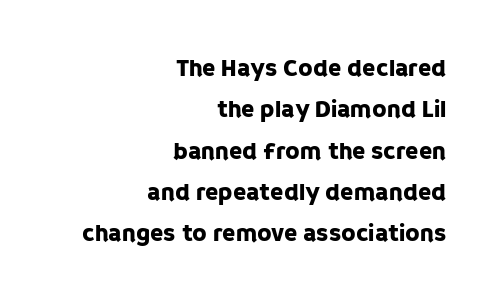
The image shows 24 px text type, upright; set right-aligned, line spacing 1.72x, normal letter spacing, not underlined.
